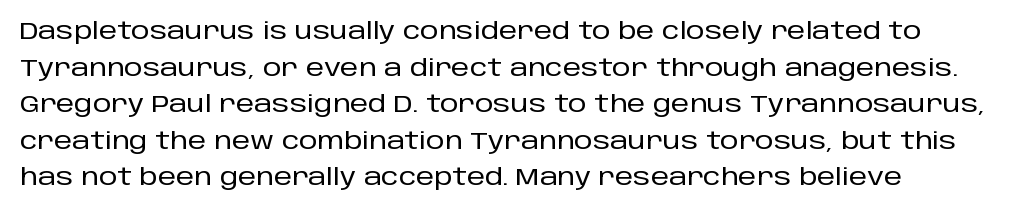
The image shows 23 px text type, upright; set normal line spacing (1.59x), normal letter spacing, not underlined.
